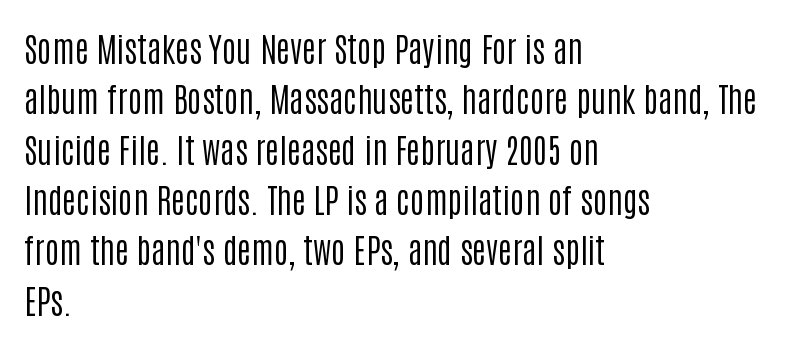
The image shows 34 px regular-weight, condensed sans-serif type, upright; set left-aligned, normal line spacing (1.48x), normal letter spacing, not underlined; low stroke contrast and a large x-height.
